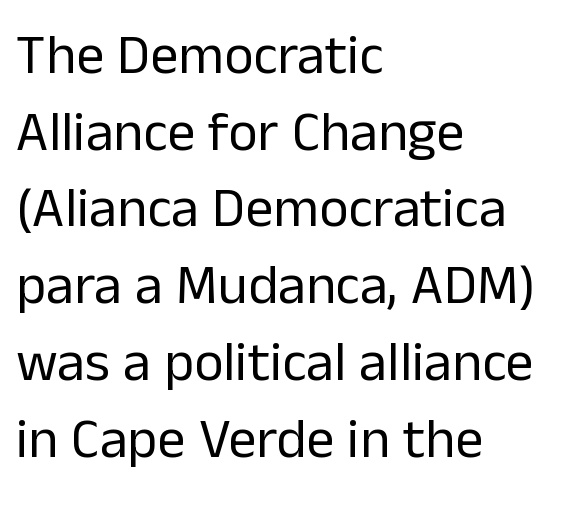
Visually the block forms a straight wall on the left and a jagged coastline on the right. The rendering shows plain stroke endings on the letterforms — a sans-serif design. Every stem runs plumb, perpendicular to the baseline. Whoever set this chose a conventional vertical rhythm. Letters rest on an invisible, unmarked baseline.
